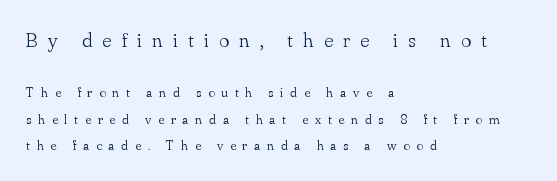
The image shows 21 px text type, upright; set left-aligned, loose line spacing (1.91x), unusually wide letter spacing (+0.49 em), not underlined; the first (top) block is 1.5x larger.
